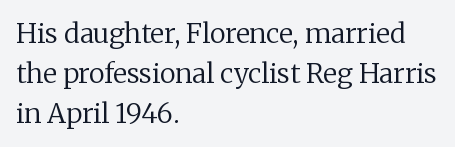
Q: Is the text bold? A: No.
Q: Is the text italic (slanted)? A: No, it is upright.
Q: Is the text underlined? A: No.
Q: How is the paragraph aligned? A: Left-aligned.
Q: Is the spacing between letters normal or unusually wide? A: Normal.
Q: Is the spacing between lines tight, normal or loose? A: Normal.
